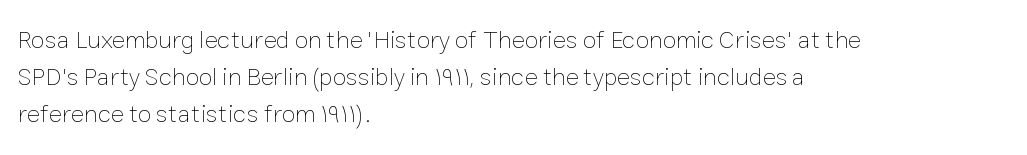
Q: Is the text bold? A: No.
Q: Is the text italic (slanted)? A: No, it is upright.
Q: Is the text underlined? A: No.
Q: How is the paragraph aligned? A: Left-aligned.
Q: Is the spacing between letters normal or unusually wide? A: Normal.
Q: Is the spacing between lines tight, normal or loose? A: Normal.
